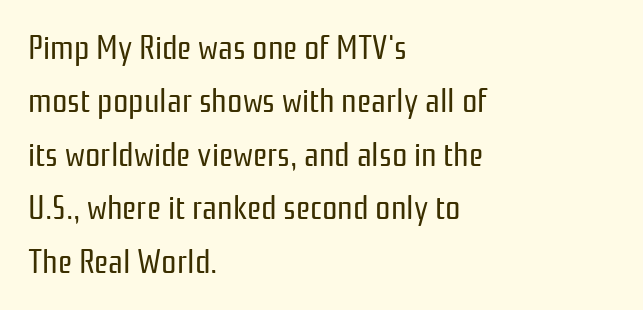
Q: Is the text bold? A: No.
Q: Is the text italic (slanted)? A: No, it is upright.
Q: Is the typeface a serif or a sans-serif typeface? A: Sans-serif.
Q: Is the text underlined? A: No.
Q: How is the paragraph aligned? A: Left-aligned.
Q: Is the spacing between letters normal or unusually wide? A: Normal.
Q: Is the spacing between lines tight, normal or loose? A: Normal.
Q: Width (condensed, normal, or wide)? A: Condensed.
Q: Stroke contrast? A: Low.
Q: x-height? A: Medium.
Q: Monospaced? A: No.
